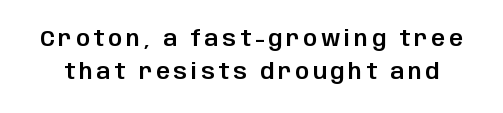
The image shows 22 px text type, upright; set normal line spacing (1.5x), not underlined.
